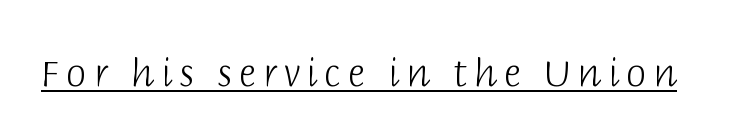
The image shows 37 px light sans-serif type, upright; set underlined; low stroke contrast and a large x-height.
